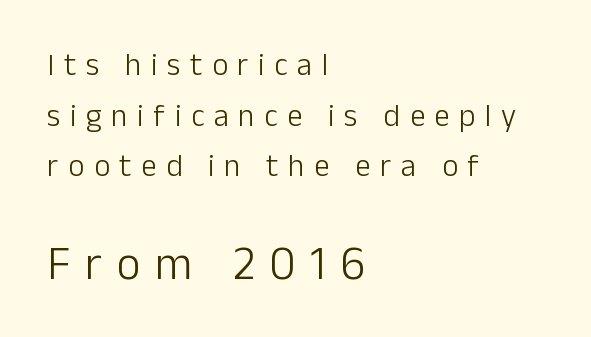
{"serif": "no", "italic": "no", "bold": "no", "weight": "light", "width": "normal", "stroke_contrast": "low", "x_height": "medium", "monospaced": "no", "underline": "no", "align": "left", "line_spacing": "normal", "line_spacing_ratio": 1.63, "letter_spacing": "wide", "letter_spacing_em": 0.31, "larger_block": "second", "size_ratio": 1.52, "glyph_px": 47}
